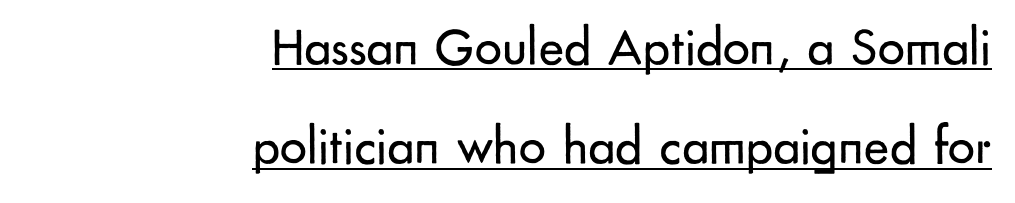
Q: Is the text bold? A: No.
Q: Is the text italic (slanted)? A: No, it is upright.
Q: Is the typeface a serif or a sans-serif typeface? A: Sans-serif.
Q: Is the text underlined? A: Yes.
Q: How is the paragraph aligned? A: Right-aligned.
Q: Is the spacing between letters normal or unusually wide? A: Normal.
Q: Width (condensed, normal, or wide)? A: Normal.
Q: Stroke contrast? A: Low.
Q: x-height? A: Small.
Q: Monospaced? A: No.
